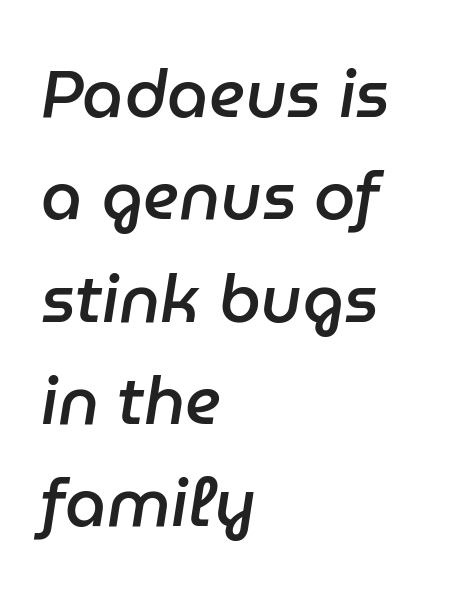
Posture: slanted. The block of text has a typical density, with ordinary space between rows. No extra tracking has been applied to these lines. The strip under each line holds only bare page. Short and long lines alike share a common starting point at left. The passage shown is typed in a proportional face where columns would drift.
